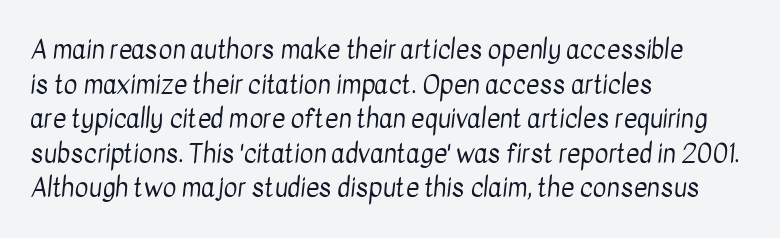
{"bold": "no", "underline": "no", "align": "left", "line_spacing": "normal", "line_spacing_ratio": 1.33, "letter_spacing": "normal", "letter_spacing_em": 0.0, "glyph_px": 26}
